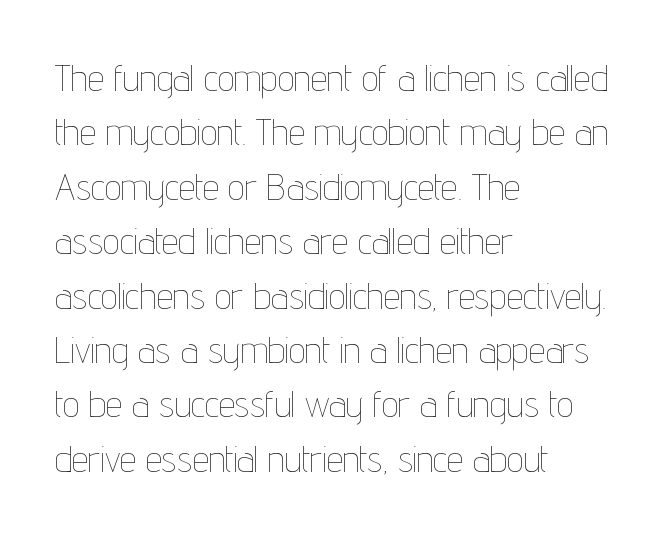
{"italic": "no", "bold": "no", "weight": "thin", "width": "condensed", "stroke_contrast": "low", "x_height": "medium", "monospaced": "no", "underline": "no", "align": "left", "line_spacing": "normal", "line_spacing_ratio": 1.47, "letter_spacing": "normal", "letter_spacing_em": 0.0, "glyph_px": 37}
